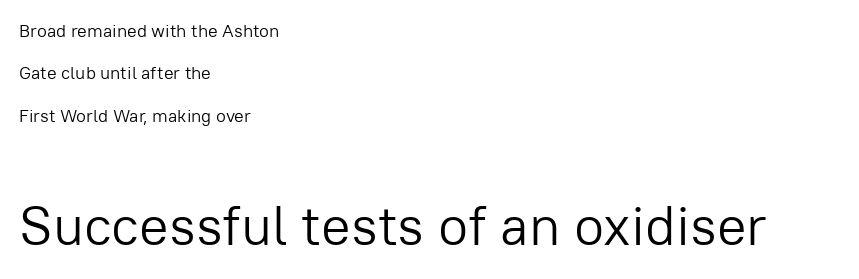
In this sample the second text group is rendered at the bigger scale. Reading down the column, the eye jumps a long way to each next line. Standard letterfit; no display-style spreading of the glyphs. Varying glyph widths throughout — classic text-font behaviour.
